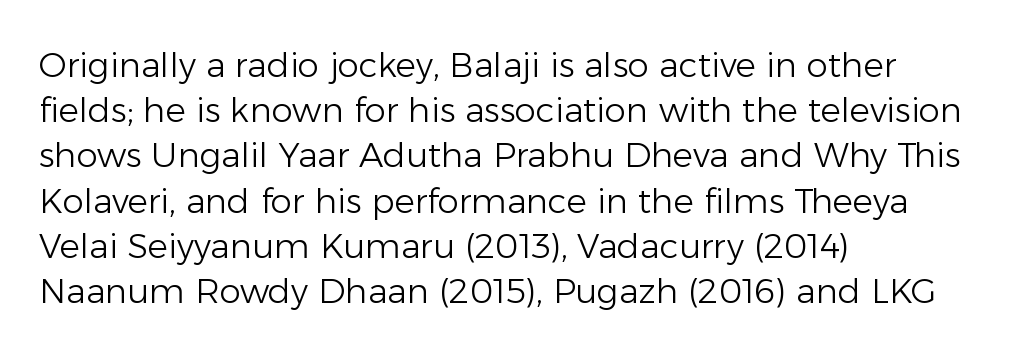
The image shows 34 px light sans-serif type, upright; set left-aligned, normal line spacing (1.33x), normal letter spacing, not underlined; low stroke contrast and a medium x-height.
